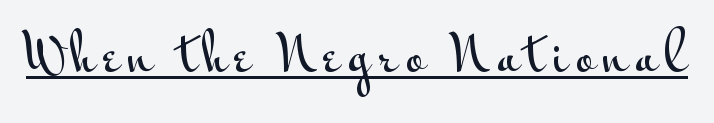
Varying glyph widths throughout — classic text-font behaviour. Check where the strokes stop: nothing finishes them off — pure sans. The face used here appears with an underline applied.
